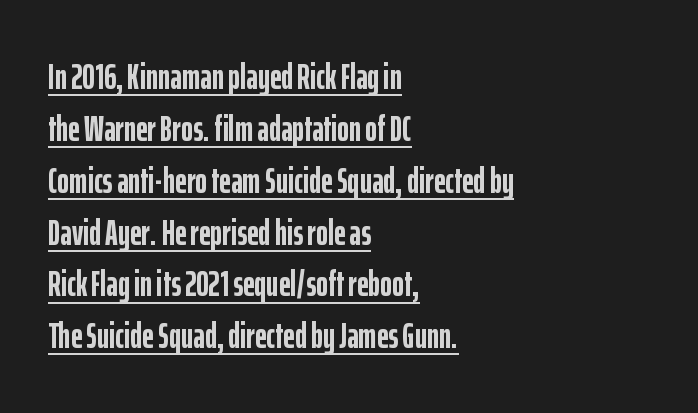
Q: Is the text bold? A: Yes.
Q: Is the text italic (slanted)? A: No, it is upright.
Q: Is the typeface a serif or a sans-serif typeface? A: Sans-serif.
Q: Is the text underlined? A: Yes.
Q: How is the paragraph aligned? A: Left-aligned.
Q: Is the spacing between letters normal or unusually wide? A: Normal.
Q: Is the spacing between lines tight, normal or loose? A: Normal.
Q: Width (condensed, normal, or wide)? A: Condensed.
Q: Stroke contrast? A: Low.
Q: x-height? A: Medium.
Q: Monospaced? A: No.
